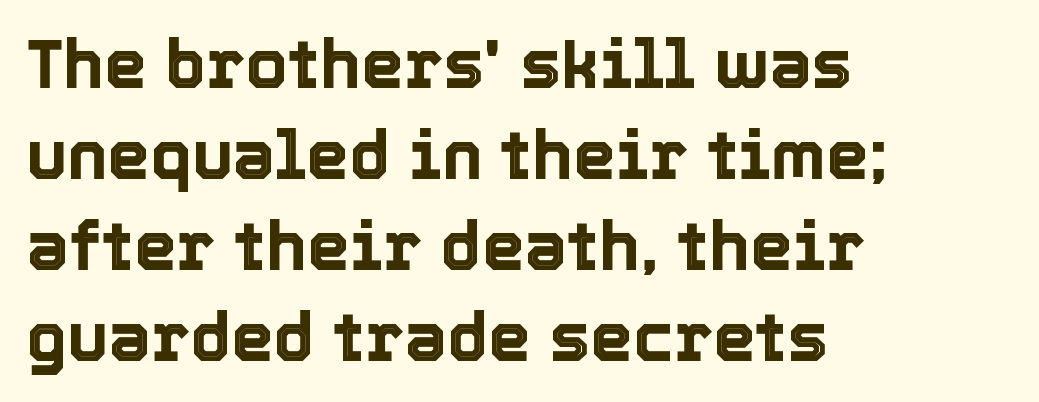
The image shows 68 px text type, upright; set left-aligned, normal line spacing (1.34x), normal letter spacing, not underlined; a medium x-height.
